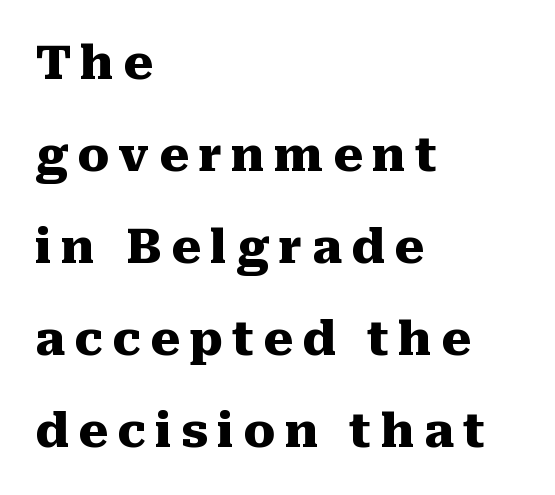
Q: Is the text bold? A: Yes.
Q: Is the text italic (slanted)? A: No, it is upright.
Q: Is the typeface a serif or a sans-serif typeface? A: Serif.
Q: Is the text underlined? A: No.
Q: How is the paragraph aligned? A: Left-aligned.
Q: Is the spacing between letters normal or unusually wide? A: Unusually wide.
Q: Is the spacing between lines tight, normal or loose? A: Loose.
Q: Width (condensed, normal, or wide)? A: Normal.
Q: Stroke contrast? A: Medium.
Q: x-height? A: Medium.
Q: Monospaced? A: No.
